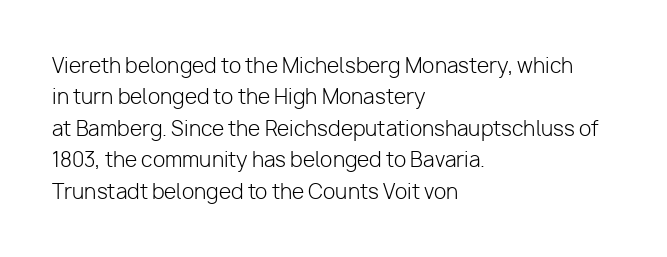
{"italic": "no", "bold": "no", "underline": "no", "align": "left", "line_spacing": "normal", "line_spacing_ratio": 1.57, "letter_spacing": "normal", "letter_spacing_em": 0.0, "glyph_px": 20}
